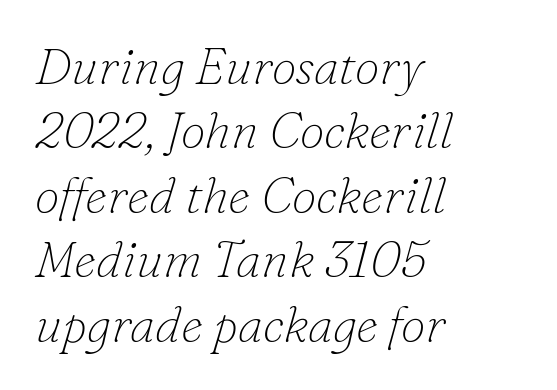
{"serif": "yes", "italic": "yes", "lean": "right", "slant_degrees": 16, "bold": "no", "weight": "thin", "width": "normal", "stroke_contrast": "low", "x_height": "small", "monospaced": "no", "underline": "no", "align": "left", "line_spacing": "normal", "line_spacing_ratio": 1.29, "letter_spacing": "normal", "letter_spacing_em": 0.0, "glyph_px": 50}
